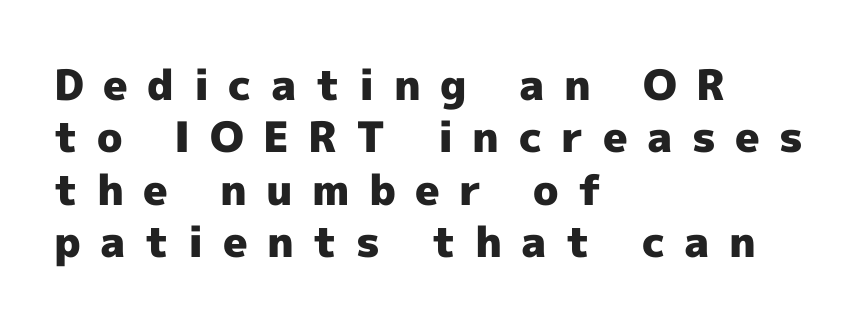
{"serif": "no", "italic": "no", "bold": "yes", "weight": "heavy", "width": "normal", "x_height": "medium", "monospaced": "no", "underline": "no", "align": "left", "line_spacing": "normal", "line_spacing_ratio": 1.25, "letter_spacing": "wide", "letter_spacing_em": 0.46, "glyph_px": 42}
